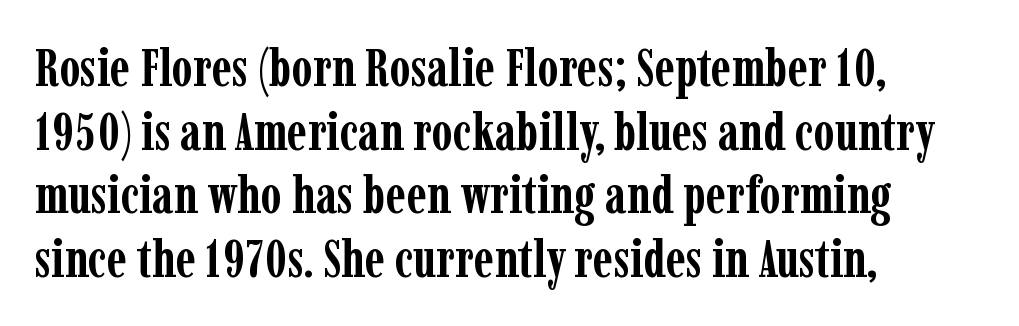
Observe the ordinary spacing: letters are neighbours, not strangers. This sample is left-justified, so line endings fall wherever the words run out. Bold? Absolutely — the strokes are thick and heavy. Italic? Not at all — the glyphs are vertical. A clean baseline with only descenders dipping below it.
